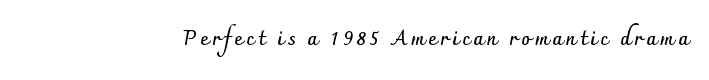
The image shows 20 px bold type; set not underlined.
